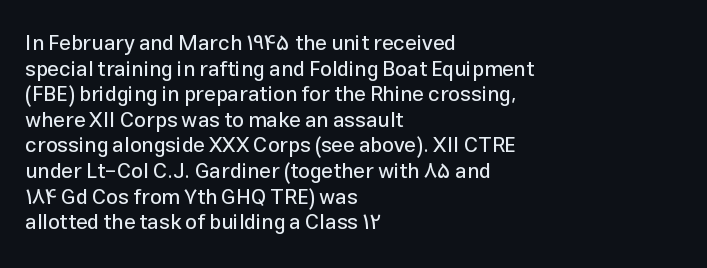
Line beginnings align vertically; line endings do not. Posture: vertical. A typesetter would call this zero additional tracking. The baseline area is clear.
